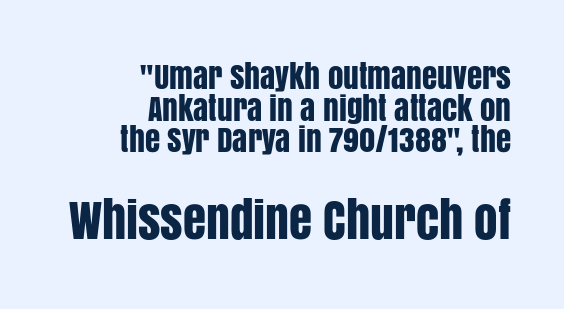
Q: Is the text italic (slanted)? A: No, it is upright.
Q: Is the typeface a serif or a sans-serif typeface? A: Sans-serif.
Q: Is the text underlined? A: No.
Q: How is the paragraph aligned? A: Right-aligned.
Q: Is the spacing between letters normal or unusually wide? A: Normal.
Q: Is the spacing between lines tight, normal or loose? A: Tight.
Q: Which block of text is set in a larger size, the first (top) or the second (bottom)? A: The second (bottom) one.
Q: Width (condensed, normal, or wide)? A: Condensed.
Q: Stroke contrast? A: Low.
Q: x-height? A: Large.
Q: Monospaced? A: No.
